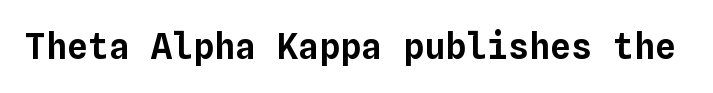
Q: Is the text italic (slanted)? A: No, it is upright.
Q: Is the text underlined? A: No.
Q: Is the spacing between letters normal or unusually wide? A: Normal.
Q: Width (condensed, normal, or wide)? A: Normal.
Q: Stroke contrast? A: Low.
Q: x-height? A: Medium.
Q: Monospaced? A: Yes.
